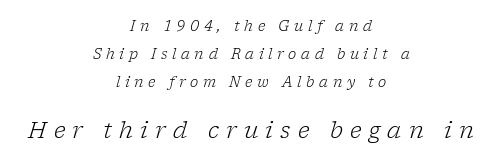
{"italic": "yes", "lean": "right", "slant_degrees": 17, "bold": "no", "underline": "no", "align": "center", "line_spacing": "loose", "line_spacing_ratio": 1.99, "letter_spacing": "wide", "letter_spacing_em": 0.33, "larger_block": "second", "size_ratio": 1.57, "glyph_px": 22}
